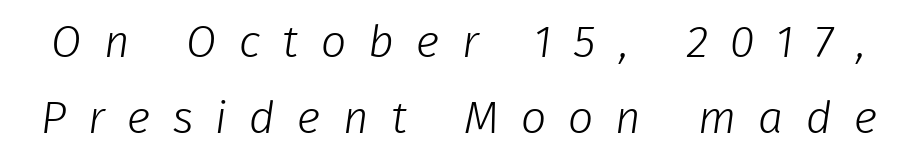
Q: Is the text bold? A: No.
Q: Is the typeface a serif or a sans-serif typeface? A: Sans-serif.
Q: Is the text underlined? A: No.
Q: Is the spacing between letters normal or unusually wide? A: Unusually wide.
Q: Is the spacing between lines tight, normal or loose? A: Normal.
Q: Width (condensed, normal, or wide)? A: Normal.
Q: Stroke contrast? A: Low.
Q: x-height? A: Medium.
Q: Monospaced? A: No.
